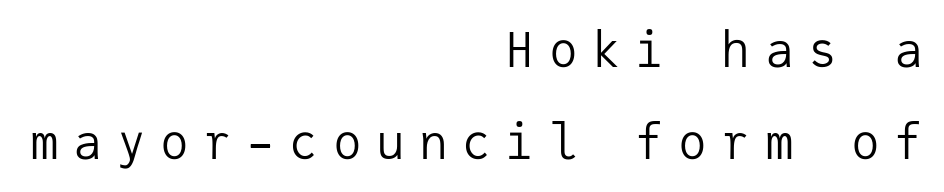
The image shows 48 px regular-weight sans-serif type, upright, monospaced; set right-aligned, loose line spacing (1.92x), unusually wide letter spacing (+0.3 em), not underlined; low stroke contrast and a medium x-height.
